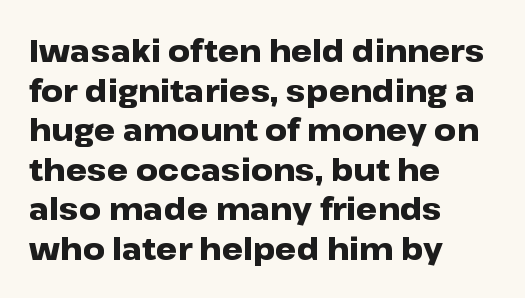
The image shows 30 px heavy, wide sans-serif type, upright; set left-aligned, normal line spacing (1.32x), normal letter spacing, not underlined; low stroke contrast and a medium x-height.
